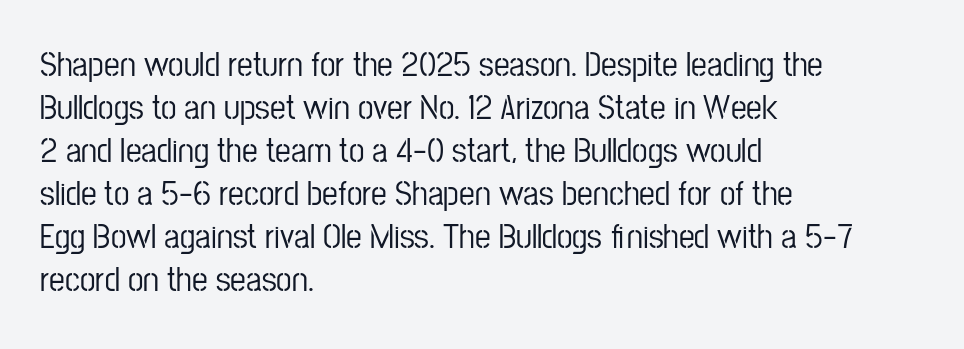
{"serif": "no", "italic": "no", "width": "condensed", "stroke_contrast": "low", "x_height": "medium", "monospaced": "no", "underline": "no", "align": "left", "line_spacing_ratio": 1.23, "letter_spacing": "normal", "letter_spacing_em": 0.0, "glyph_px": 35}
